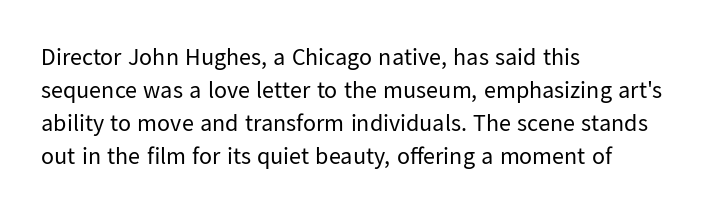
These lines stack with their left ends in a neat column. Letters rest on an invisible, unmarked baseline. The lines sit at an ordinary, default distance from one another. The type sits square on the baseline with zero lean. No letter is thick-stroked: the sample isn't bold. Default kerning and tracking; the words read as compact shapes.
